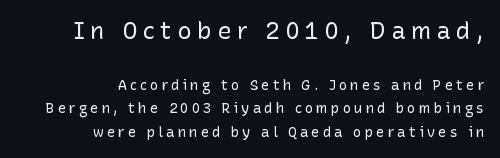
The image shows 24 px text type, upright; set right-aligned, normal line spacing (1.69x), unusually wide letter spacing (+0.22 em), not underlined; the first (top) block is 1.71x larger.
